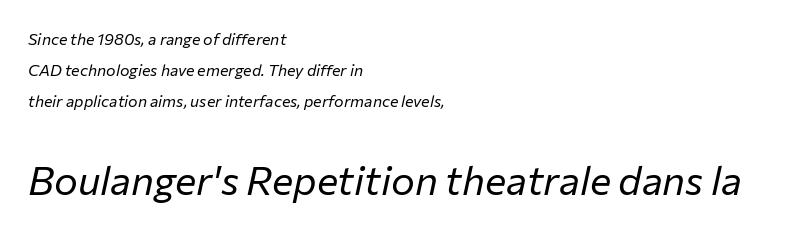
{"italic": "yes", "lean": "right", "slant_degrees": 12, "bold": "no", "weight": "regular", "width": "normal", "stroke_contrast": "low", "x_height": "medium", "monospaced": "no", "underline": "no", "align": "left", "line_spacing": "loose", "line_spacing_ratio": 1.95, "letter_spacing": "normal", "letter_spacing_em": 0.0, "larger_block": "second", "size_ratio": 2.5, "glyph_px": 40}
